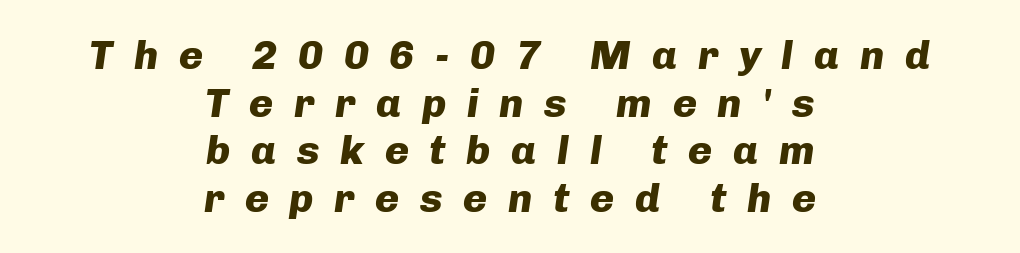
{"italic": "yes", "lean": "right", "slant_degrees": 8, "bold": "yes", "weight": "heavy", "width": "normal", "stroke_contrast": "low", "x_height": "medium", "monospaced": "no", "underline": "no", "align": "center", "line_spacing_ratio": 1.16, "letter_spacing": "wide", "letter_spacing_em": 0.5, "glyph_px": 41}
